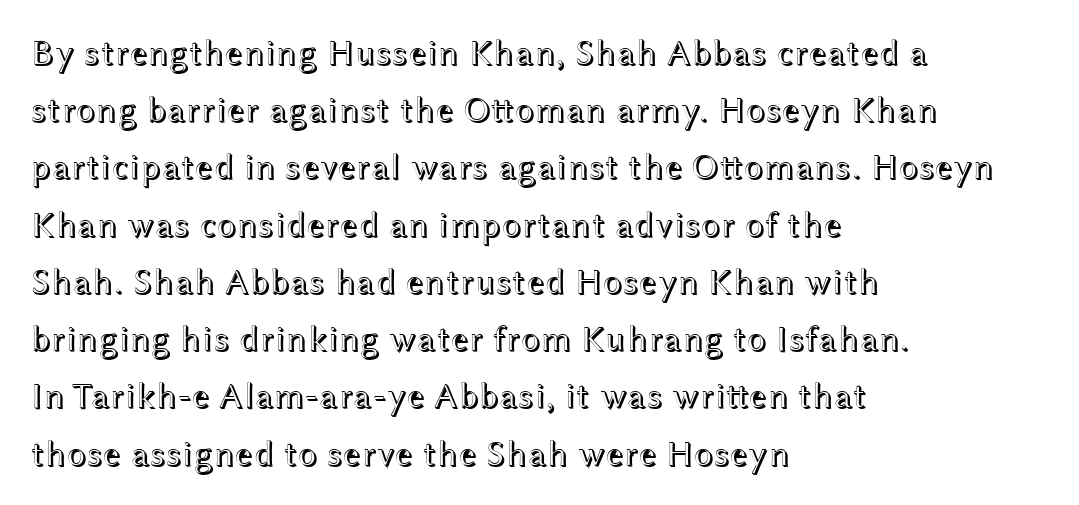
The image shows 36 px wide type, upright; set left-aligned, normal line spacing (1.59x), normal letter spacing, not underlined; a medium x-height.
